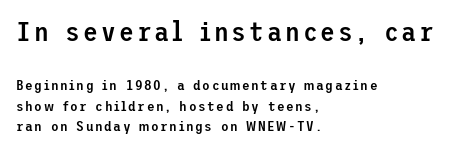
The image shows 27 px text type, upright; set left-aligned, normal line spacing (1.47x), not underlined; the first (top) block is 1.93x larger.
